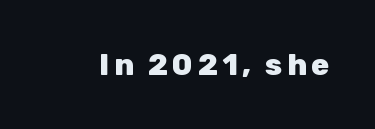
The glyphs in this specimen are sans serif. Anything drawn beneath the words? Only blank space. Posture: upright roman. Is this a fixed-width face? No — the glyphs have proportional, varying widths. A full-strength bold gives these letters their thick strokes.
